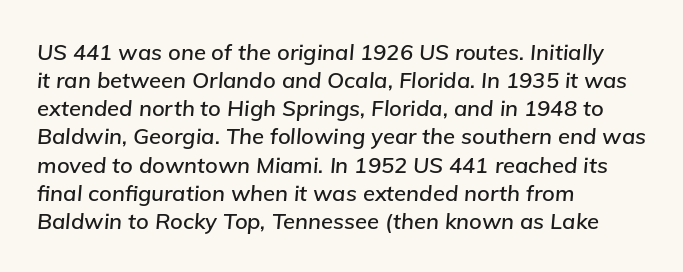
Q: Is the text italic (slanted)? A: Yes, it leans right by about 5 degrees.
Q: Is the text underlined? A: No.
Q: How is the paragraph aligned? A: Left-aligned.
Q: Is the spacing between letters normal or unusually wide? A: Normal.
Q: Is the spacing between lines tight, normal or loose? A: Normal.
